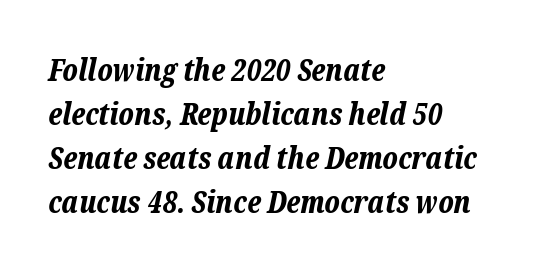
{"italic": "yes", "lean": "right", "slant_degrees": 12, "bold": "yes", "weight": "bold", "width": "normal", "stroke_contrast": "low", "x_height": "medium", "monospaced": "no", "underline": "no", "align": "left", "line_spacing": "normal", "line_spacing_ratio": 1.47, "letter_spacing": "normal", "letter_spacing_em": 0.0, "glyph_px": 30}
